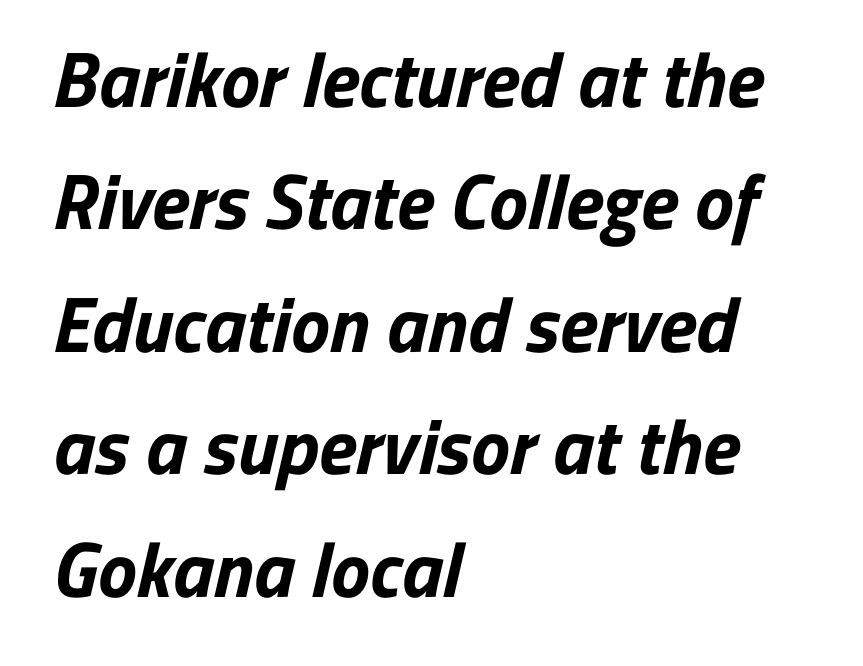
{"serif": "no", "bold": "yes", "weight": "bold", "width": "normal", "stroke_contrast": "low", "x_height": "medium", "monospaced": "no", "underline": "no", "align": "left", "line_spacing": "normal", "line_spacing_ratio": 1.57, "letter_spacing": "normal", "letter_spacing_em": 0.0, "glyph_px": 78}
